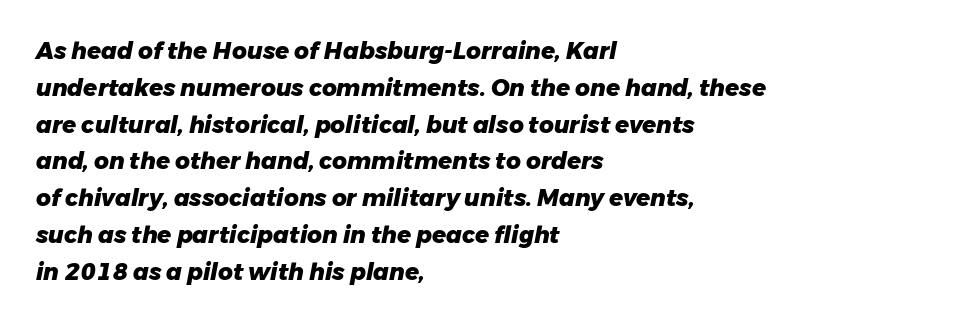
Students, observe: this is what conventionally led text looks like. Leftover space on each line is placed entirely after the last word. Observe the lean: these are italic letterforms. Nothing unusual about the tracking: characters are spaced as the font intends. Quick note: underline off. Weight check: bold — yes, fully.
